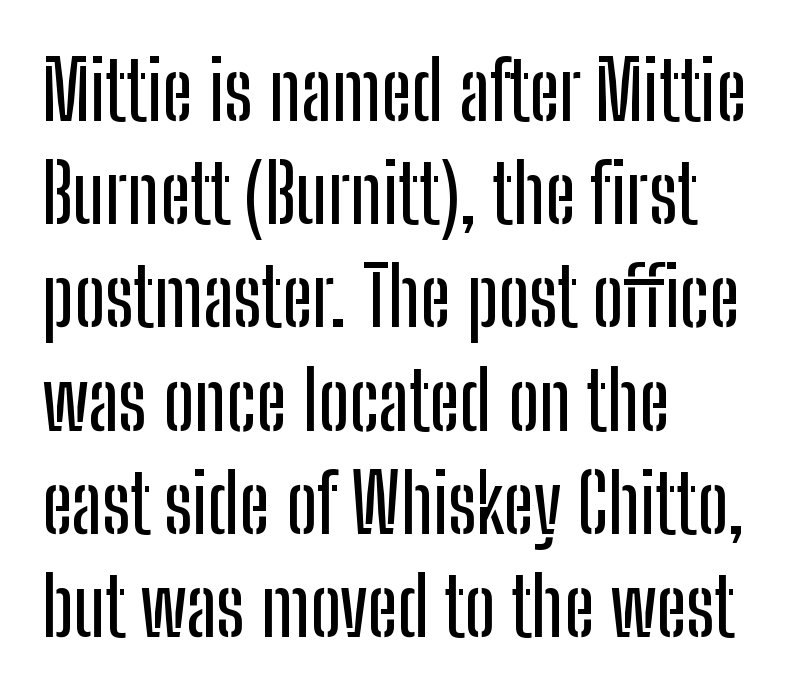
Q: Is the text italic (slanted)? A: No, it is upright.
Q: Is the typeface a serif or a sans-serif typeface? A: Sans-serif.
Q: Is the text underlined? A: No.
Q: How is the paragraph aligned? A: Left-aligned.
Q: Is the spacing between letters normal or unusually wide? A: Normal.
Q: Is the spacing between lines tight, normal or loose? A: Normal.
Q: Width (condensed, normal, or wide)? A: Condensed.
Q: Stroke contrast? A: Low.
Q: x-height? A: Medium.
Q: Monospaced? A: No.
